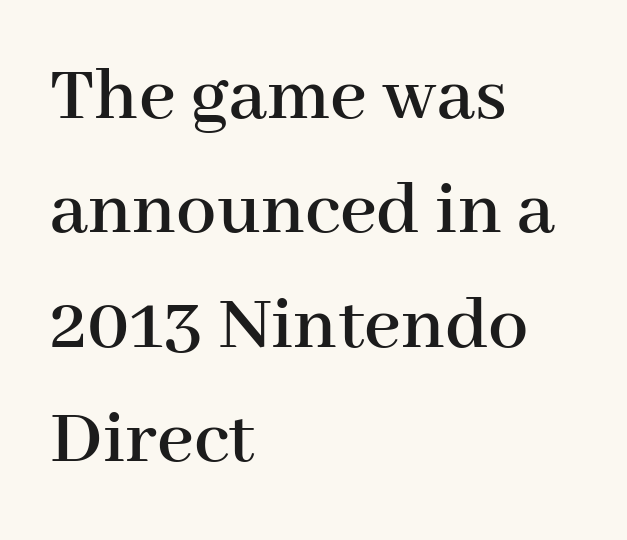
Q: Is the text italic (slanted)? A: No, it is upright.
Q: Is the typeface a serif or a sans-serif typeface? A: Serif.
Q: Is the text underlined? A: No.
Q: How is the paragraph aligned? A: Left-aligned.
Q: Is the spacing between letters normal or unusually wide? A: Normal.
Q: Is the spacing between lines tight, normal or loose? A: Normal.
Q: Width (condensed, normal, or wide)? A: Normal.
Q: Stroke contrast? A: High.
Q: x-height? A: Medium.
Q: Monospaced? A: No.
